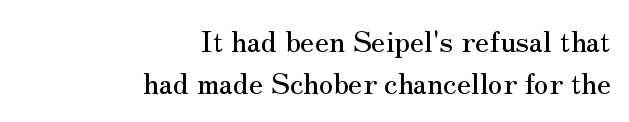
The image shows 29 px serif type, upright; set right-aligned, normal line spacing (1.46x), normal letter spacing, not underlined; medium stroke contrast and a small x-height.
